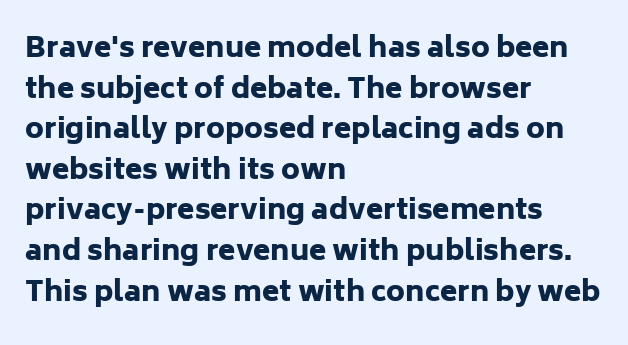
{"serif": "no", "italic": "no", "bold": "yes", "weight": "heavy", "width": "normal", "stroke_contrast": "low", "x_height": "medium", "monospaced": "no", "underline": "no", "align": "left", "line_spacing": "normal", "line_spacing_ratio": 1.45, "letter_spacing": "normal", "letter_spacing_em": 0.0, "glyph_px": 28}
